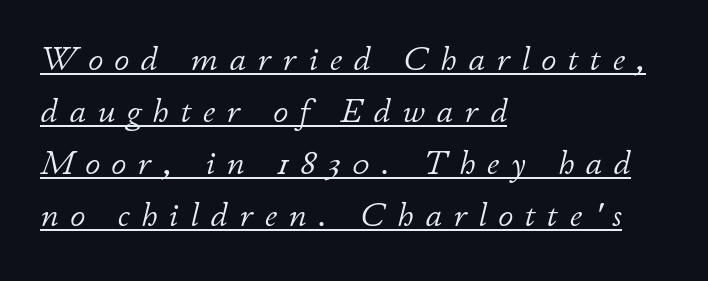
Q: Is the text bold? A: No.
Q: Is the text italic (slanted)? A: Yes, it leans right by about 11 degrees.
Q: Is the text underlined? A: Yes.
Q: How is the paragraph aligned? A: Left-aligned.
Q: Is the spacing between letters normal or unusually wide? A: Unusually wide.
Q: Is the spacing between lines tight, normal or loose? A: Normal.
Q: Width (condensed, normal, or wide)? A: Normal.
Q: Stroke contrast? A: Low.
Q: x-height? A: Small.
Q: Monospaced? A: No.
